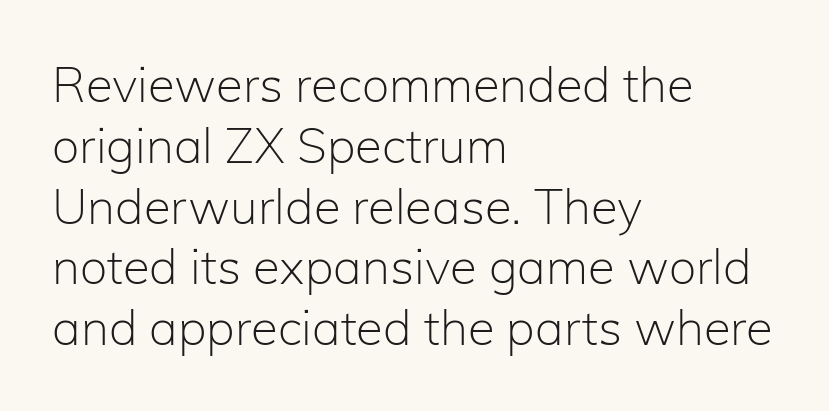
{"serif": "no", "italic": "no", "bold": "no", "weight": "light", "width": "normal", "stroke_contrast": "low", "x_height": "medium", "monospaced": "no", "underline": "no", "align": "left", "line_spacing_ratio": 1.24, "letter_spacing": "normal", "letter_spacing_em": 0.0, "glyph_px": 49}
